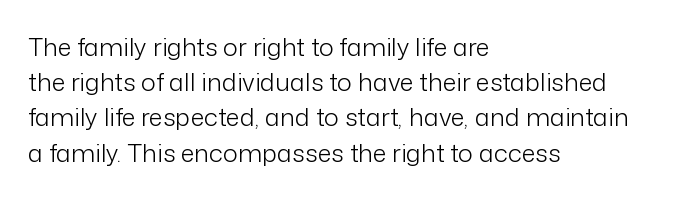
{"italic": "no", "bold": "no", "underline": "no", "align": "left", "line_spacing": "normal", "line_spacing_ratio": 1.41, "letter_spacing": "normal", "letter_spacing_em": 0.0, "glyph_px": 25}
